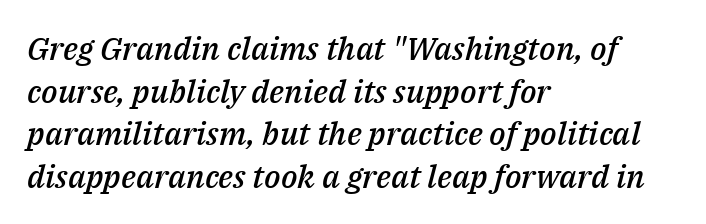
The image shows 32 px semibold type, italic (leaning right); set left-aligned, normal line spacing (1.33x), normal letter spacing, not underlined; medium stroke contrast and a medium x-height.
